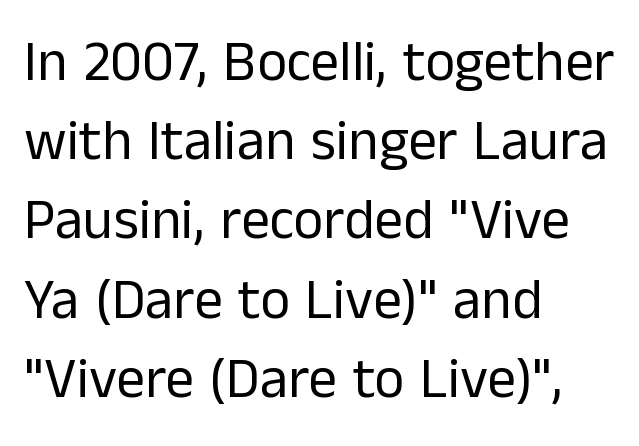
{"serif": "no", "italic": "no", "bold": "no", "weight": "regular", "width": "normal", "stroke_contrast": "low", "x_height": "medium", "monospaced": "no", "underline": "no", "align": "left", "line_spacing": "normal", "line_spacing_ratio": 1.39, "letter_spacing": "normal", "letter_spacing_em": 0.0, "glyph_px": 57}
